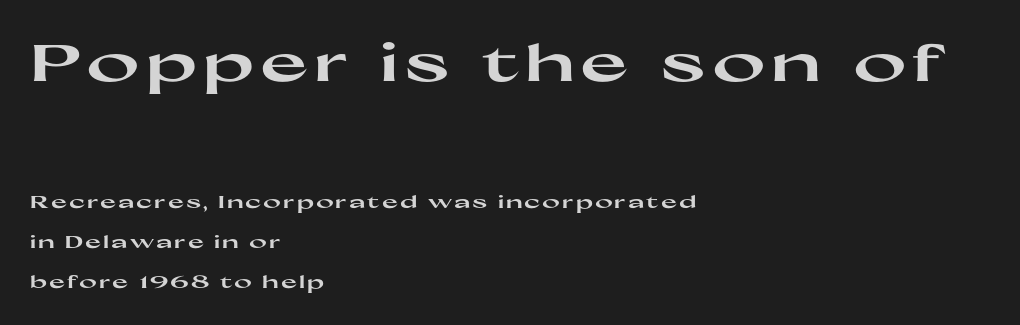
The letters are bold, with thick, heavy strokes. The letters stand straight up with perfectly vertical stems. Check the space under the baseline: it is left empty. The designer gave the opening block more size than the closing block. Horizontal alignment here is leftward, the default for most running prose. Here the designer chose a conventional face with non-uniform glyph widths.
